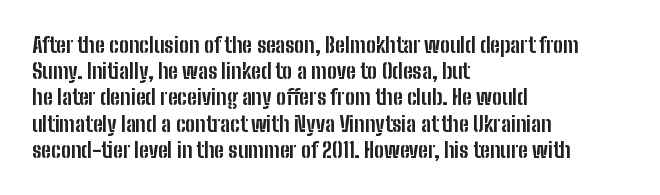
{"italic": "no", "bold": "yes", "underline": "no", "align": "left", "line_spacing": "normal", "line_spacing_ratio": 1.25, "letter_spacing": "normal", "letter_spacing_em": 0.0, "glyph_px": 21}
